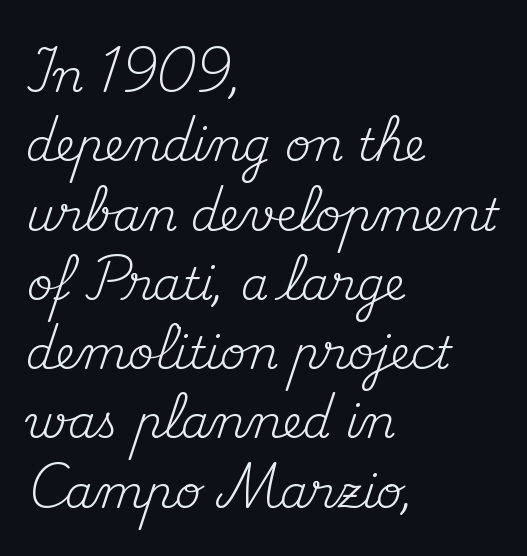
Notice how the passage keeps a crisp vertical edge on the left only. Do the characters align in a grid? No, the font is proportional. Summary of vertical rhythm: regular, with standard interline spacing. Note: serifs present on the glyphs. Only glyphs here, with clear space below each row.
